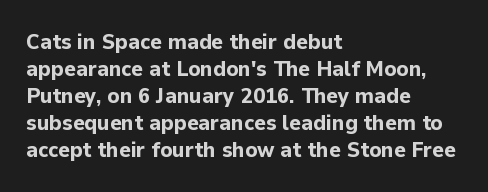
The setting favours the left margin, as ordinary paragraphs usually do. The strip under each line holds only bare page. Every letter is thick-stroked: bold, no question. In terms of posture, this sample is upright. Is the letter spacing exaggerated? No — it looks like the ordinary default.
